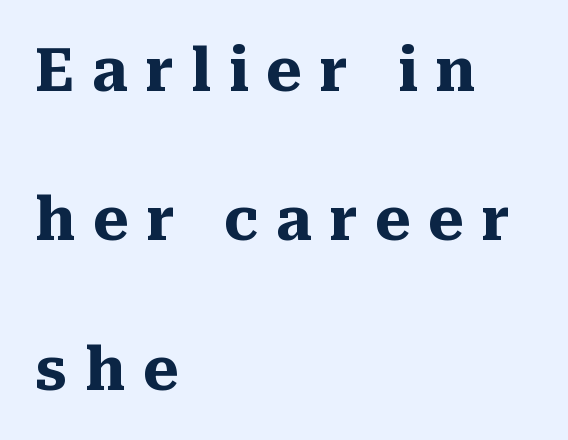
The image shows 60 px heavy serif type, upright; set left-aligned, loose line spacing (2.49x), unusually wide letter spacing (+0.29 em), not underlined; medium stroke contrast and a medium x-height.
